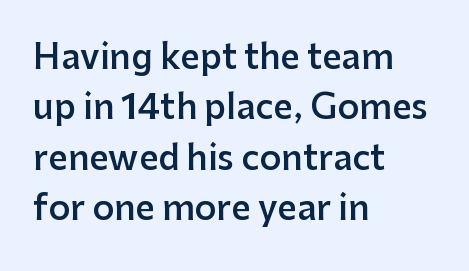
The image shows 34 px semibold sans-serif type, upright; set left-aligned, normal line spacing (1.48x), normal letter spacing, not underlined; low stroke contrast and a medium x-height.
